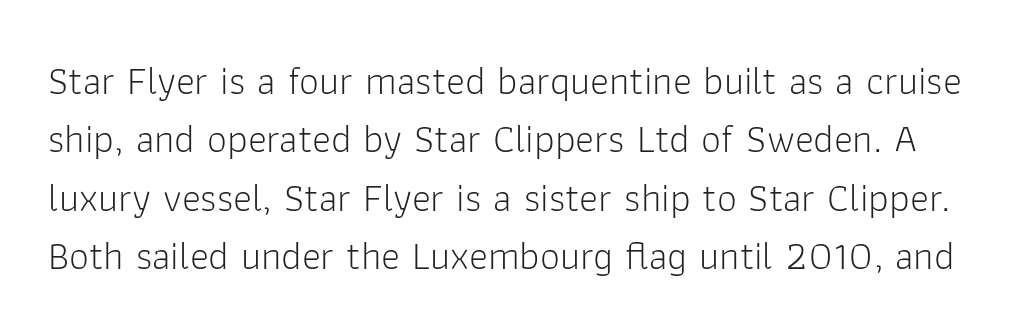
{"serif": "no", "italic": "no", "bold": "no", "weight": "light", "width": "normal", "stroke_contrast": "low", "x_height": "medium", "monospaced": "no", "underline": "no", "line_spacing": "normal", "line_spacing_ratio": 1.46, "letter_spacing": "normal", "letter_spacing_em": 0.0, "glyph_px": 40}
